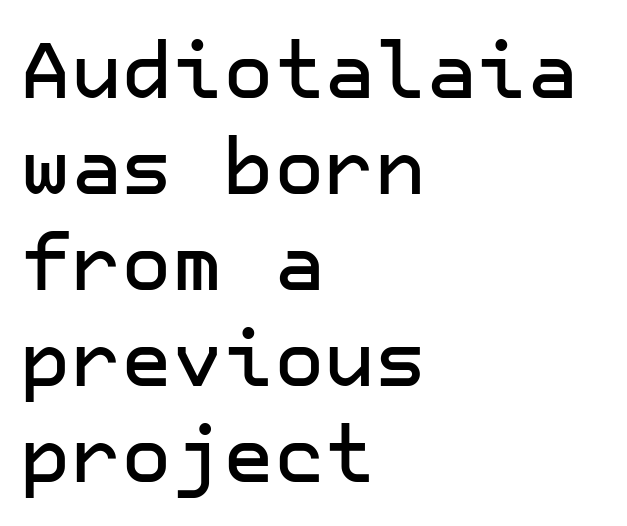
The font's upright variant was chosen for this text. Teacher's note: observe the even left margin — that is flush-left alignment. Each word holds together tightly as a unit, with standard inter-letter gaps. The passage shown is typeset with a sans-serif family. The glyphs are unaccompanied by any horizontal stroke below them.
